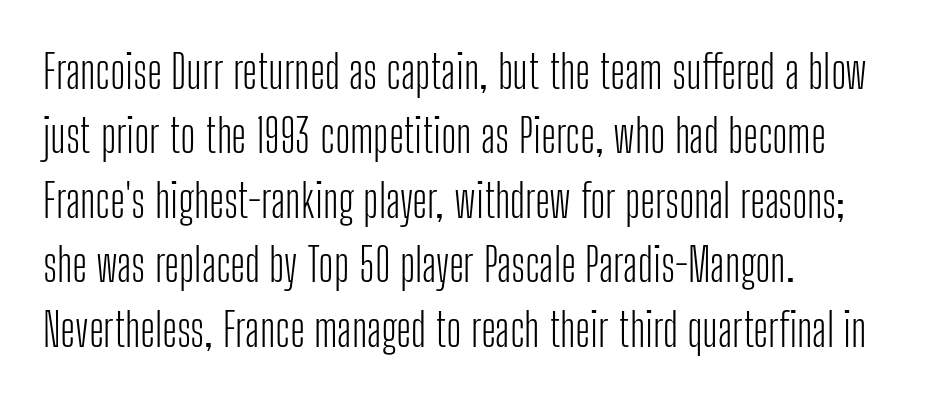
Q: Is the text bold? A: No.
Q: Is the text italic (slanted)? A: No, it is upright.
Q: Is the typeface a serif or a sans-serif typeface? A: Sans-serif.
Q: Is the text underlined? A: No.
Q: How is the paragraph aligned? A: Left-aligned.
Q: Is the spacing between letters normal or unusually wide? A: Normal.
Q: Is the spacing between lines tight, normal or loose? A: Normal.
Q: Width (condensed, normal, or wide)? A: Condensed.
Q: Stroke contrast? A: Low.
Q: x-height? A: Medium.
Q: Monospaced? A: No.
